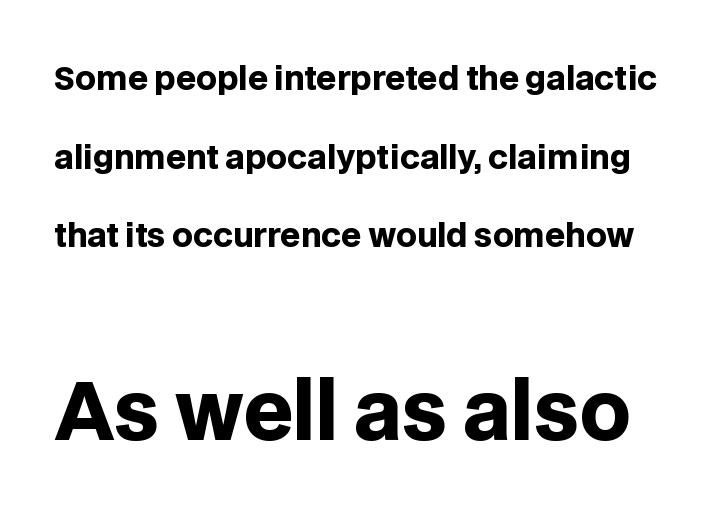
Q: Is the text bold? A: Yes.
Q: Is the text italic (slanted)? A: No, it is upright.
Q: Is the typeface a serif or a sans-serif typeface? A: Sans-serif.
Q: Is the text underlined? A: No.
Q: Is the spacing between letters normal or unusually wide? A: Normal.
Q: Is the spacing between lines tight, normal or loose? A: Loose.
Q: Which block of text is set in a larger size, the first (top) or the second (bottom)? A: The second (bottom) one.
Q: Width (condensed, normal, or wide)? A: Normal.
Q: Stroke contrast? A: Low.
Q: x-height? A: Large.
Q: Monospaced? A: No.
